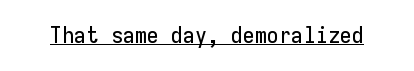
{"italic": "no", "underline": "yes", "letter_spacing": "normal", "letter_spacing_em": 0.0, "glyph_px": 22}
